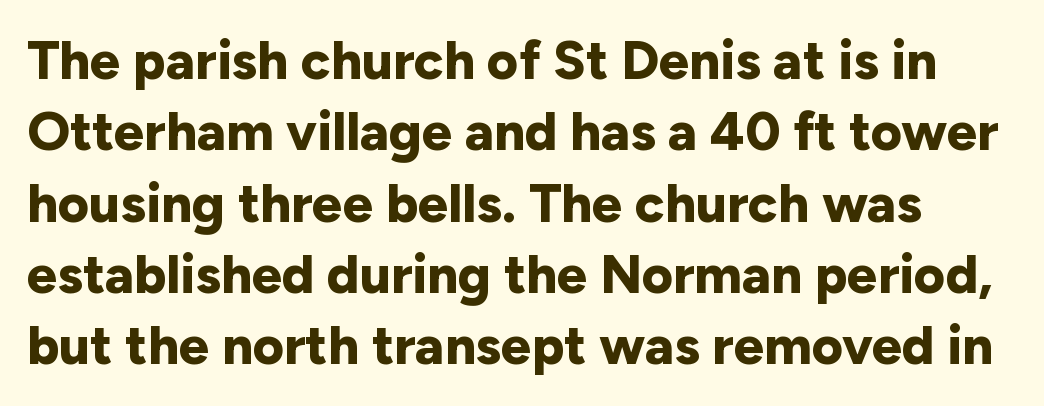
{"serif": "no", "italic": "no", "bold": "yes", "weight": "bold", "width": "normal", "stroke_contrast": "low", "x_height": "medium", "monospaced": "no", "underline": "no", "line_spacing": "normal", "line_spacing_ratio": 1.32, "letter_spacing": "normal", "letter_spacing_em": 0.0, "glyph_px": 54}
